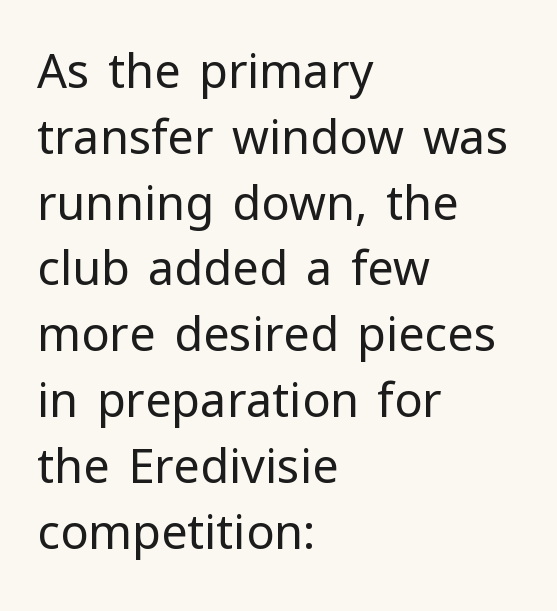
The image shows 47 px regular-weight sans-serif type, upright; set left-aligned, normal line spacing (1.4x), normal letter spacing, not underlined; low stroke contrast and a medium x-height.
